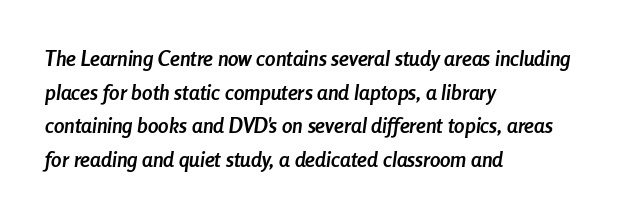
The image shows 21 px bold type, italic (leaning right); set left-aligned, normal line spacing (1.6x), normal letter spacing, not underlined.
